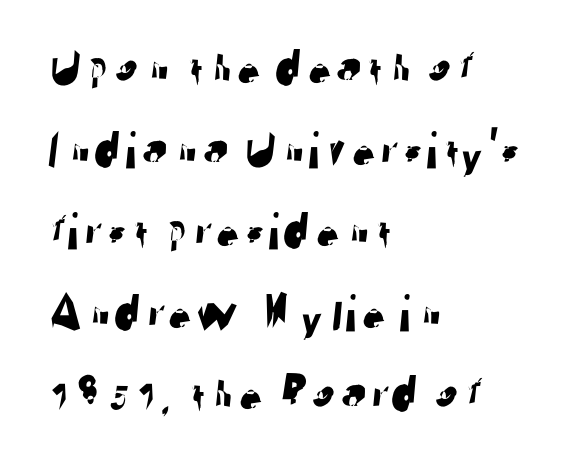
Q: Is the typeface a serif or a sans-serif typeface? A: Sans-serif.
Q: Is the text underlined? A: No.
Q: How is the paragraph aligned? A: Left-aligned.
Q: Is the spacing between letters normal or unusually wide? A: Normal.
Q: Is the spacing between lines tight, normal or loose? A: Normal.
Q: Width (condensed, normal, or wide)? A: Normal.
Q: Stroke contrast? A: Low.
Q: x-height? A: Medium.
Q: Monospaced? A: No.
